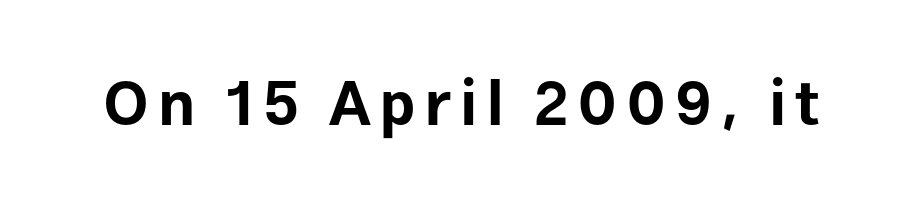
Q: Is the text bold? A: Yes.
Q: Is the text italic (slanted)? A: No, it is upright.
Q: Is the typeface a serif or a sans-serif typeface? A: Sans-serif.
Q: Is the text underlined? A: No.
Q: Width (condensed, normal, or wide)? A: Normal.
Q: Stroke contrast? A: Low.
Q: x-height? A: Medium.
Q: Monospaced? A: No.
